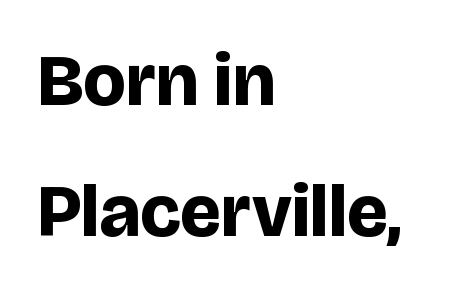
The rendering anchors every line to the left-hand side. The specimen reads as upright at a glance. Plain, unruled lines of type. Observe the ordinary spacing: letters are neighbours, not strangers. Type style note: lacks serifs. On the weight axis this lands at bold, roughly 700.
